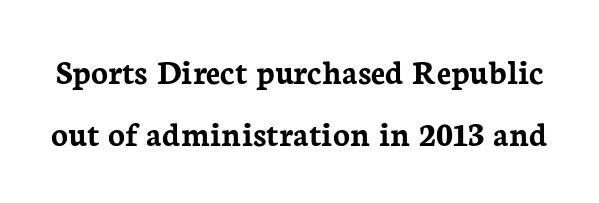
The image shows 35 px semibold serif type, upright; set line spacing 1.77x, normal letter spacing, not underlined; low stroke contrast and a medium x-height.
